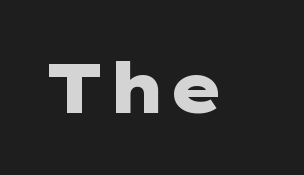
{"serif": "no", "italic": "no", "bold": "yes", "weight": "heavy", "width": "wide", "stroke_contrast": "low", "x_height": "medium", "underline": "no", "letter_spacing": "normal", "letter_spacing_em": 0.0, "glyph_px": 69}
